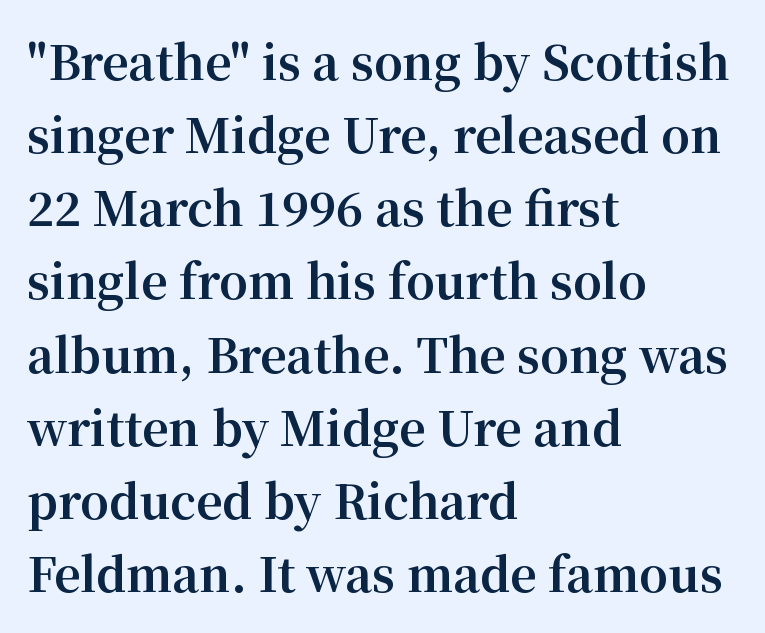
The image shows 46 px bold serif type, upright; set left-aligned, normal line spacing (1.59x), normal letter spacing, not underlined; medium stroke contrast and a medium x-height.
